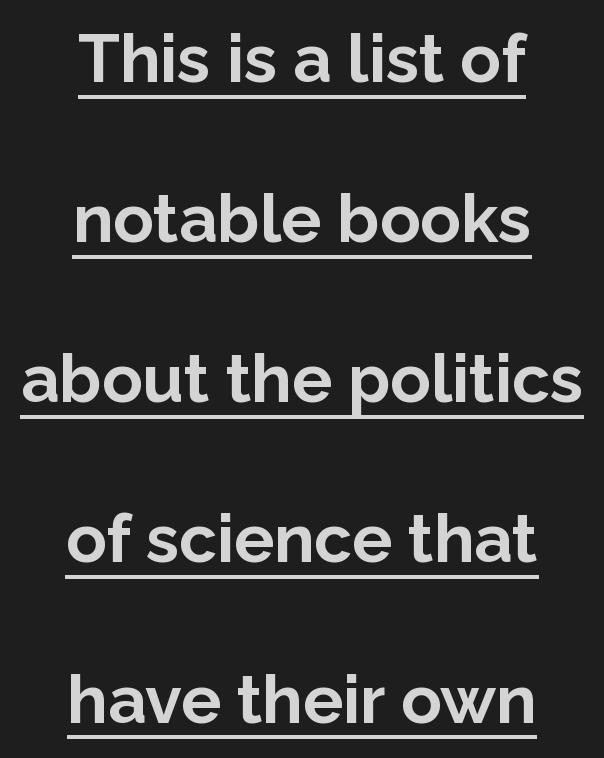
Q: Is the text bold? A: Yes.
Q: Is the text italic (slanted)? A: No, it is upright.
Q: Is the typeface a serif or a sans-serif typeface? A: Sans-serif.
Q: Is the text underlined? A: Yes.
Q: How is the paragraph aligned? A: Centered.
Q: Is the spacing between letters normal or unusually wide? A: Normal.
Q: Is the spacing between lines tight, normal or loose? A: Loose.
Q: Width (condensed, normal, or wide)? A: Normal.
Q: Stroke contrast? A: Low.
Q: x-height? A: Medium.
Q: Monospaced? A: No.
